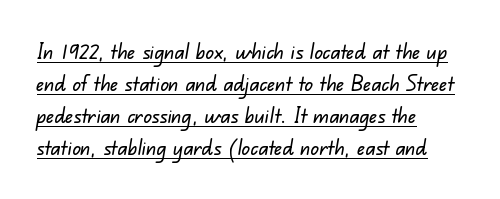
{"underline": "yes", "align": "left", "line_spacing": "normal", "line_spacing_ratio": 1.53, "letter_spacing": "normal", "letter_spacing_em": 0.0, "glyph_px": 21}
